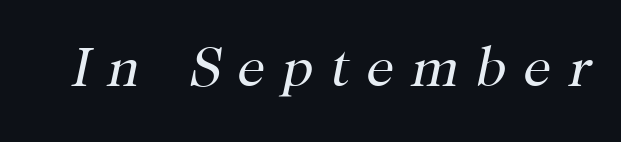
The image shows 55 px regular-weight serif type, italic (leaning right); set unusually wide letter spacing (+0.31 em), not underlined; high stroke contrast and a medium x-height.
